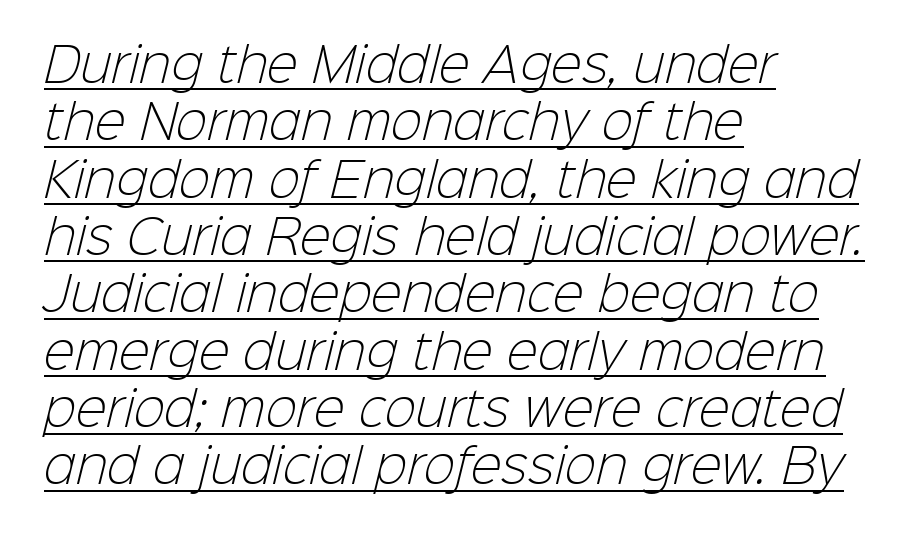
{"serif": "no", "bold": "no", "weight": "light", "width": "normal", "stroke_contrast": "low", "x_height": "medium", "monospaced": "no", "underline": "yes", "align": "left", "line_spacing_ratio": 1.22, "letter_spacing": "normal", "letter_spacing_em": 0.0, "glyph_px": 47}
